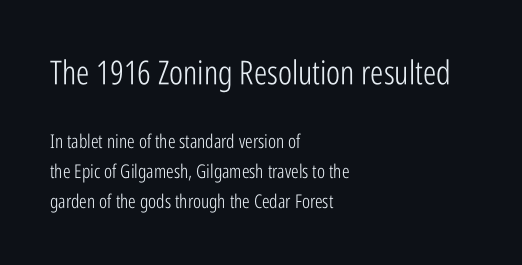
The image shows 33 px light, condensed sans-serif type, upright; set left-aligned, normal line spacing (1.57x), normal letter spacing, not underlined; the first (top) block is 1.74x larger; low stroke contrast and a medium x-height.
